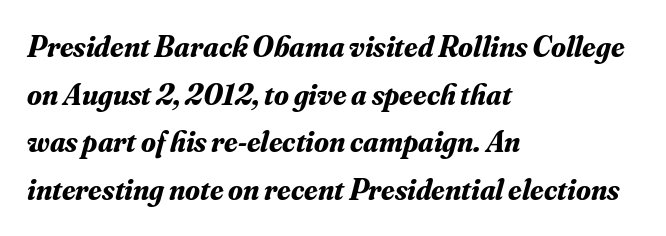
The image shows 30 px bold serif type, italic (leaning right); set left-aligned, normal line spacing (1.59x), normal letter spacing, not underlined; medium stroke contrast and a small x-height.
